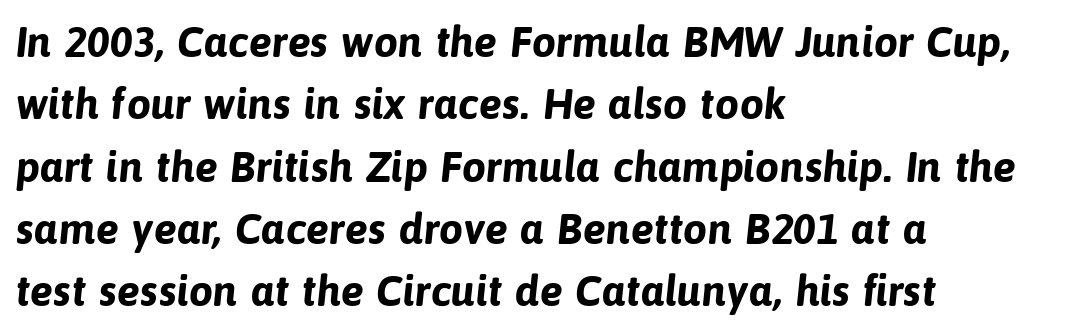
Pretty heavy lettering here — definitely bold. Descender tails drop into unmarked territory. Characters follow at the spacing the type designer built in. The face used here is proportionally spaced, like ordinary book or web type.
